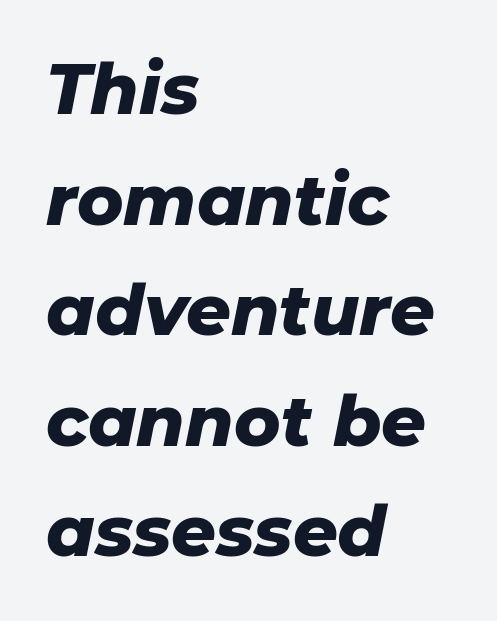
Q: Is the text bold? A: Yes.
Q: Is the text italic (slanted)? A: Yes, it leans right by about 11 degrees.
Q: Is the text underlined? A: No.
Q: How is the paragraph aligned? A: Left-aligned.
Q: Is the spacing between letters normal or unusually wide? A: Normal.
Q: Is the spacing between lines tight, normal or loose? A: Normal.
Q: Width (condensed, normal, or wide)? A: Normal.
Q: Stroke contrast? A: Low.
Q: x-height? A: Medium.
Q: Monospaced? A: No.
